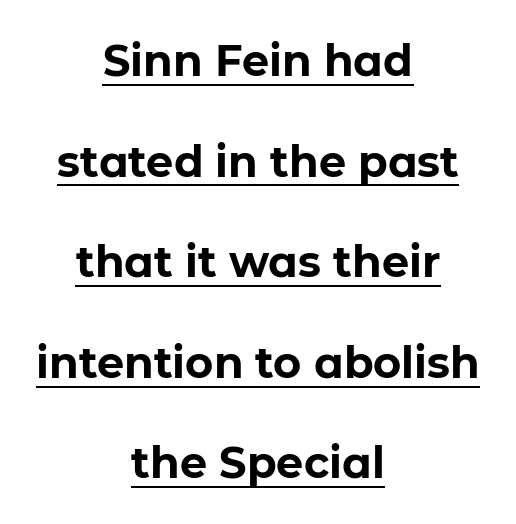
Note the varied advance widths — an 'i' is clearly narrower than an 'm'. Does the lettering tilt? It doesn't — this is upright. Short note: letters normally spaced. The strokes are fattened all the way to bold. The designer dialed line spacing up above the default. Check the space under the baseline: a stroke is drawn there.
